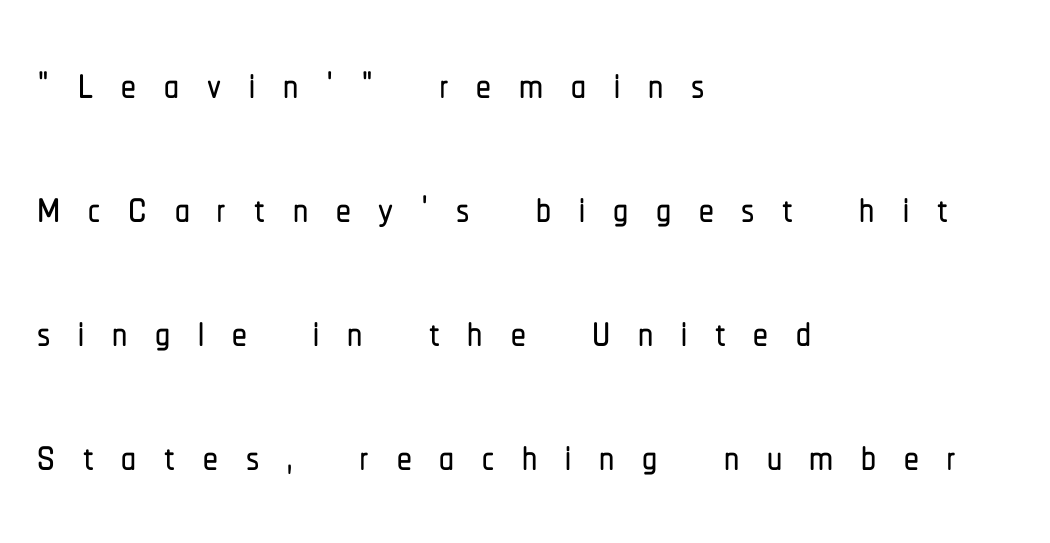
Proportional: the letters do not fall into vertical columns. Vertical spacing — loose. Each letter's strokes conclude bluntly, with no projecting serifs. Bare-footed words on every line.
